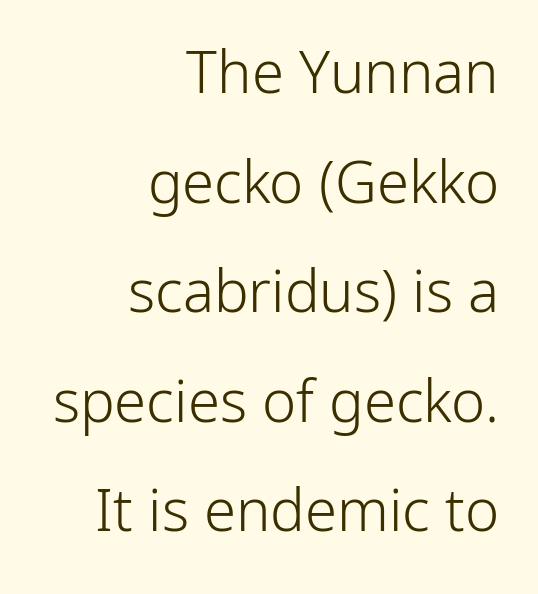
Each letter's strokes conclude bluntly, with no projecting serifs. Vertical stems look standard width or narrower in stroke. Nobody drew a line under any word here. The rendering anchors every line to the right-hand side. This sample uses an upright cut, with every glyph sitting square on the baseline. The face used here is proportionally spaced, like ordinary book or web type.
